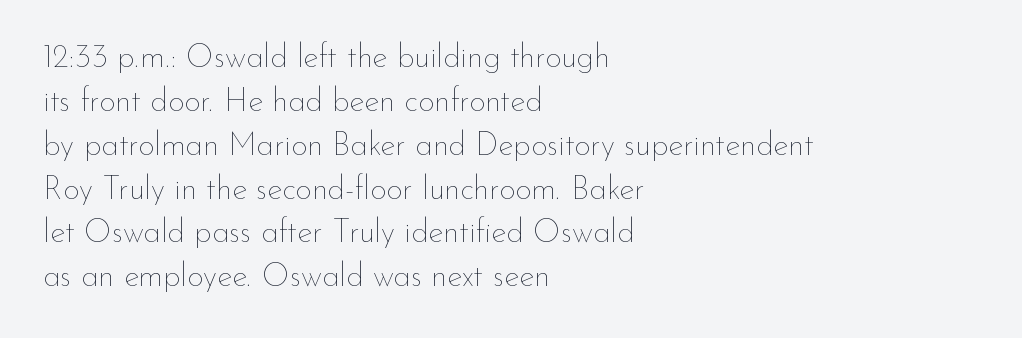
Character widths vary here, with narrow letters taking less room than wide ones. Just letters on the line, the space beneath them empty. Compared with typical paragraphs, the rows here are spaced about the same. Every row of glyphs begins at an identical x-position on the left.
